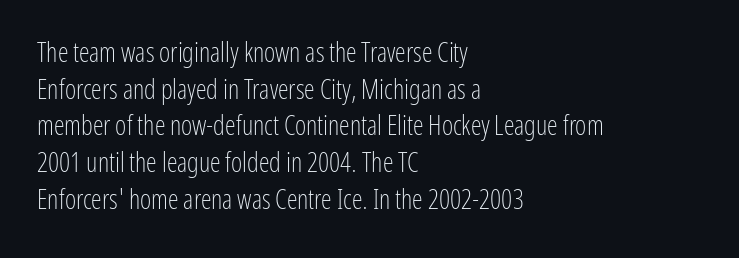
Q: Is the text bold? A: No.
Q: Is the text italic (slanted)? A: No, it is upright.
Q: Is the text underlined? A: No.
Q: How is the paragraph aligned? A: Left-aligned.
Q: Is the spacing between letters normal or unusually wide? A: Normal.
Q: Is the spacing between lines tight, normal or loose? A: Normal.
